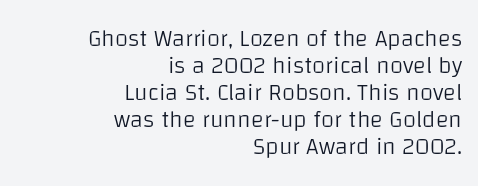
Q: Is the text bold? A: No.
Q: Is the text italic (slanted)? A: No, it is upright.
Q: Is the text underlined? A: No.
Q: How is the paragraph aligned? A: Right-aligned.
Q: Is the spacing between letters normal or unusually wide? A: Normal.
Q: Is the spacing between lines tight, normal or loose? A: Tight.
